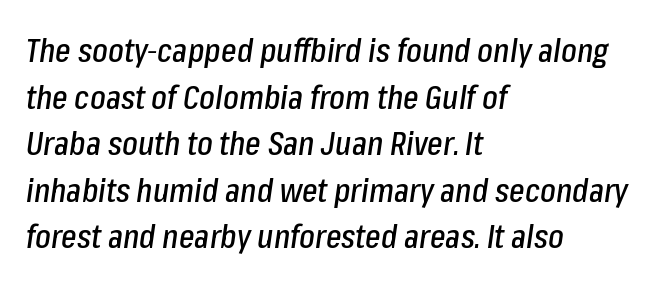
The image shows 33 px condensed type, italic (leaning right); set left-aligned, normal line spacing (1.41x), normal letter spacing, not underlined; low stroke contrast and a medium x-height.
